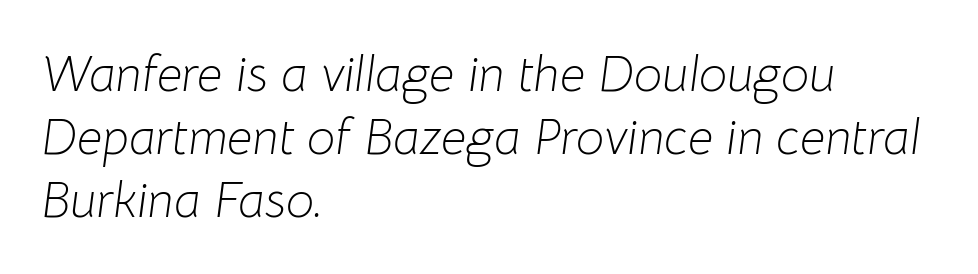
Clear beneath every line of the passage. The vertical gap from one line to the next is medium. Proportional: the letters do not fall into vertical columns. Rendered with sloped, italic letterforms. The face used here is rendered with its standard letterfit.
